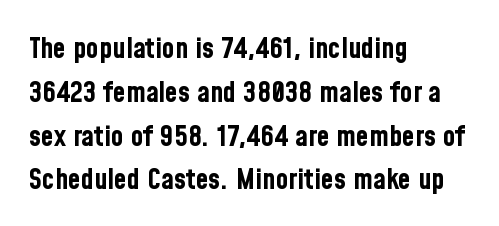
The image shows 29 px bold, condensed sans-serif type, upright; set left-aligned, normal line spacing (1.51x), normal letter spacing, not underlined; low stroke contrast and a medium x-height.
